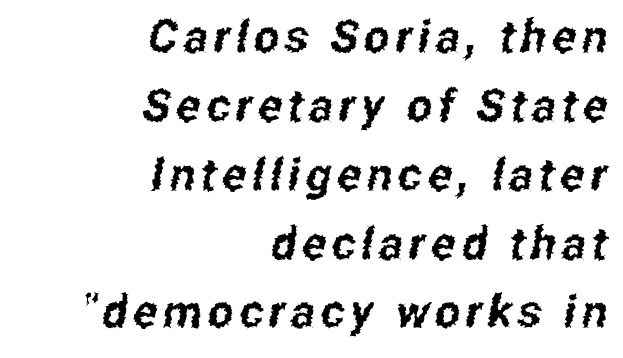
Q: Is the typeface a serif or a sans-serif typeface? A: Sans-serif.
Q: Is the text underlined? A: No.
Q: How is the paragraph aligned? A: Right-aligned.
Q: Is the spacing between lines tight, normal or loose? A: Normal.
Q: Width (condensed, normal, or wide)? A: Condensed.
Q: Stroke contrast? A: Low.
Q: x-height? A: Medium.
Q: Monospaced? A: No.
